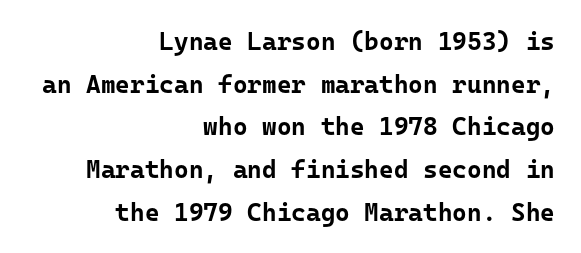
The gap between lines stays unmarked. The lettering holds an erect, upright posture throughout. Characters follow at the spacing the type designer built in. How heavy is the stroke? Heavy — this is a bold. The setting favours the right margin, as signatures and pull-quotes sometimes do.
